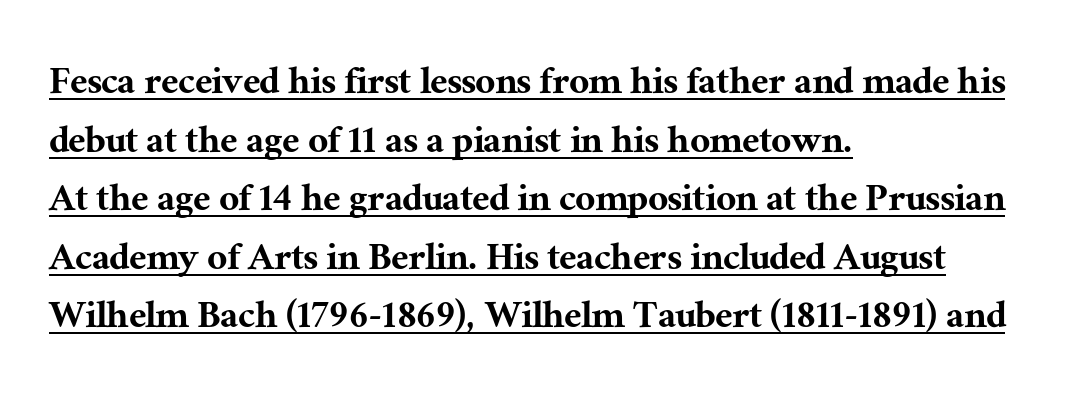
Q: Is the text italic (slanted)? A: No, it is upright.
Q: Is the typeface a serif or a sans-serif typeface? A: Serif.
Q: Is the text underlined? A: Yes.
Q: How is the paragraph aligned? A: Left-aligned.
Q: Is the spacing between letters normal or unusually wide? A: Normal.
Q: Is the spacing between lines tight, normal or loose? A: Normal.
Q: Width (condensed, normal, or wide)? A: Normal.
Q: Stroke contrast? A: Medium.
Q: x-height? A: Medium.
Q: Monospaced? A: No.
